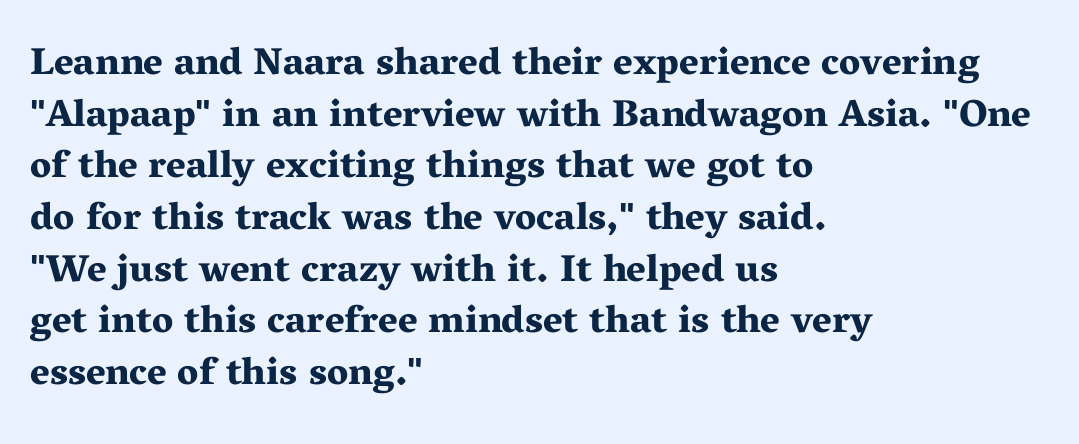
These lines are rendered in a variable-pitch font. Does the lettering tilt? It doesn't — this is upright. Pretty heavy lettering here — definitely bold. Classification — serif. The rendering anchors every line to the left-hand side. Any mark beneath the type? The region is blank.
